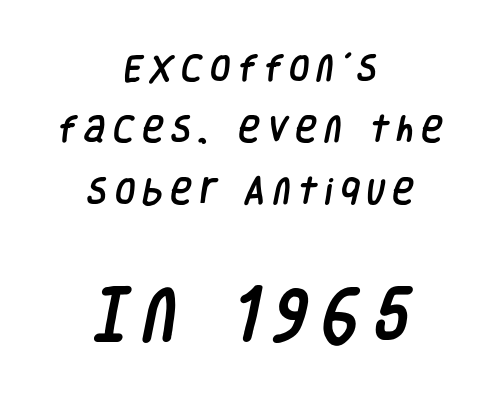
Q: Is the typeface a serif or a sans-serif typeface? A: Sans-serif.
Q: Is the text underlined? A: No.
Q: How is the paragraph aligned? A: Centered.
Q: Is the spacing between letters normal or unusually wide? A: Unusually wide.
Q: Is the spacing between lines tight, normal or loose? A: Loose.
Q: Which block of text is set in a larger size, the first (top) or the second (bottom)? A: The second (bottom) one.
Q: Width (condensed, normal, or wide)? A: Condensed.
Q: Stroke contrast? A: Low.
Q: x-height? A: Large.
Q: Monospaced? A: No.
